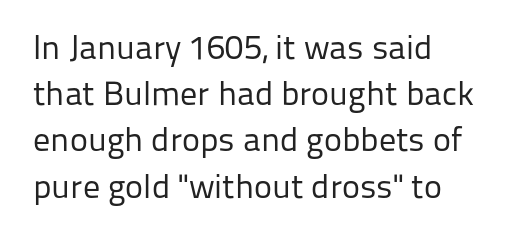
The image shows 34 px regular-weight sans-serif type, upright; set left-aligned, normal line spacing (1.36x), normal letter spacing, not underlined; low stroke contrast and a medium x-height.
